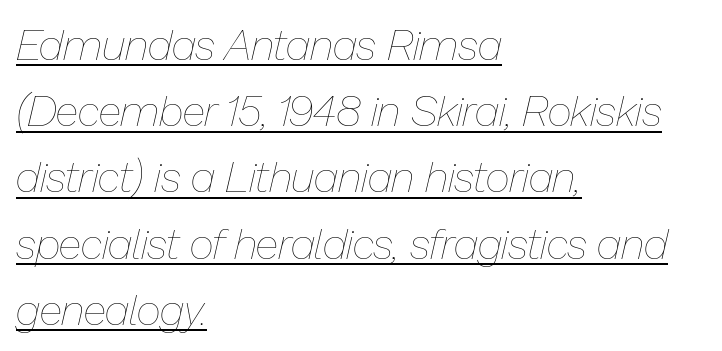
The image shows 43 px thin type, italic (leaning right); set left-aligned, normal line spacing (1.54x), normal letter spacing, underlined; low stroke contrast and a medium x-height.
